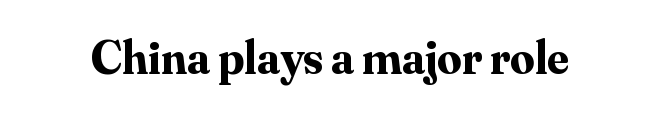
Glyph-to-glyph distance matches everyday printed text. Serifs: yes, visible at the terminals of the letterforms. What weight is shown? A full bold with thick strokes. Does the lettering tilt? It doesn't — this is upright. The baseline area is clear. Spacing verdict: proportional, widths tailored to each character.
